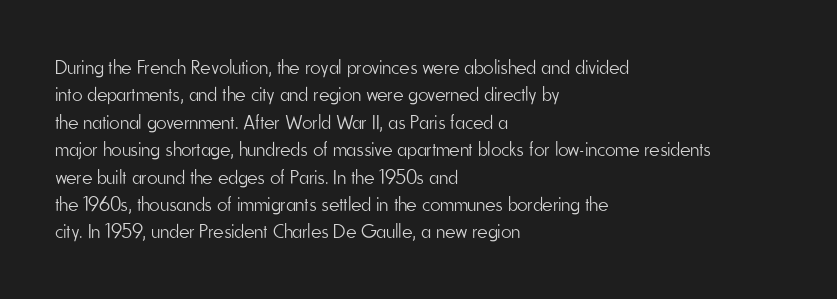
Q: Is the text bold? A: No.
Q: Is the text italic (slanted)? A: No, it is upright.
Q: Is the text underlined? A: No.
Q: How is the paragraph aligned? A: Left-aligned.
Q: Is the spacing between letters normal or unusually wide? A: Normal.
Q: Is the spacing between lines tight, normal or loose? A: Normal.
